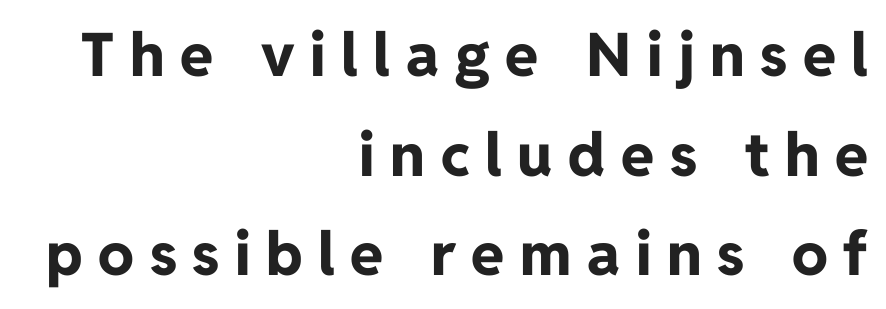
Q: Is the text bold? A: Yes.
Q: Is the text italic (slanted)? A: No, it is upright.
Q: Is the typeface a serif or a sans-serif typeface? A: Sans-serif.
Q: Is the text underlined? A: No.
Q: How is the paragraph aligned? A: Right-aligned.
Q: Is the spacing between letters normal or unusually wide? A: Unusually wide.
Q: Is the spacing between lines tight, normal or loose? A: Normal.
Q: Width (condensed, normal, or wide)? A: Normal.
Q: Stroke contrast? A: Low.
Q: x-height? A: Medium.
Q: Monospaced? A: No.
